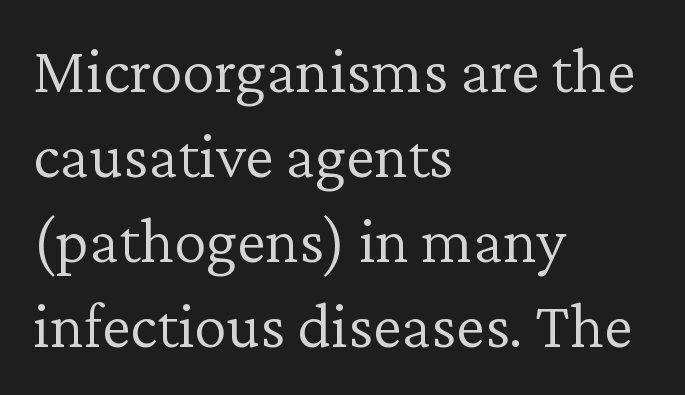
{"serif": "yes", "italic": "no", "bold": "no", "weight": "light", "width": "normal", "stroke_contrast": "low", "x_height": "medium", "monospaced": "no", "underline": "no", "align": "left", "line_spacing": "normal", "line_spacing_ratio": 1.31, "letter_spacing": "normal", "letter_spacing_em": 0.0, "glyph_px": 65}
